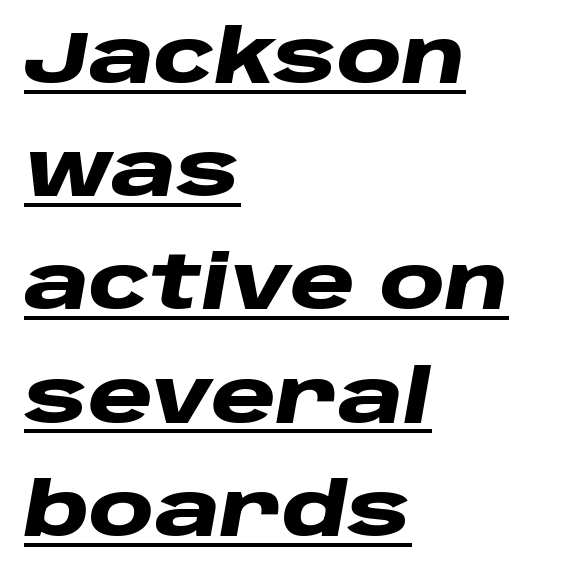
Quick note: interline space is typical. This is oblique type, the kind used for emphasis or titles. The passage is arranged the way most books set body copy — flush left. What stands out about the letter spacing? Nothing — it is the standard amount. Here the designer chose a conventional face with non-uniform glyph widths. Quick note: underline on.
